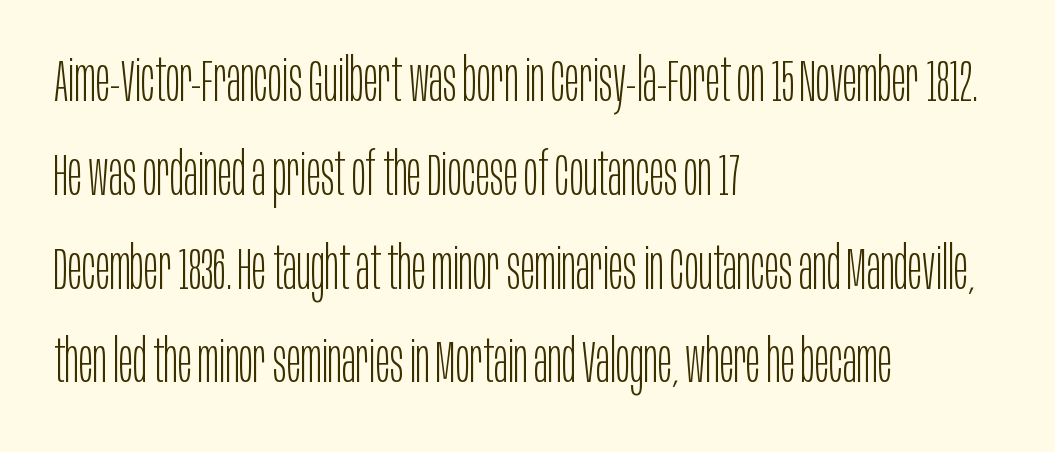
Any mark beneath the type? The region is blank. The font's upright variant was chosen for this text. This block has exactly the height ordinary leading produces. The passage shown is typeset with a sans-serif family.
